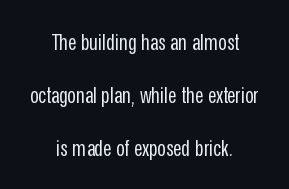
The image shows 23 px text type, upright; set centered, loose line spacing (2.3x), normal letter spacing, not underlined.
